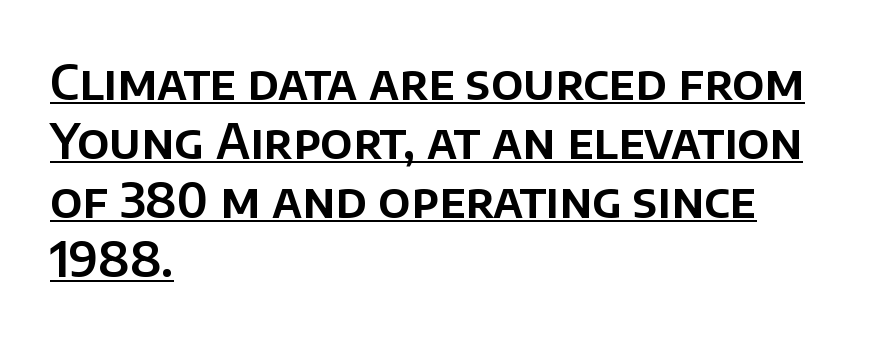
Q: Is the text italic (slanted)? A: No, it is upright.
Q: Is the typeface a serif or a sans-serif typeface? A: Sans-serif.
Q: Is the text underlined? A: Yes.
Q: How is the paragraph aligned? A: Left-aligned.
Q: Is the spacing between letters normal or unusually wide? A: Normal.
Q: Width (condensed, normal, or wide)? A: Normal.
Q: Stroke contrast? A: Low.
Q: x-height? A: Large.
Q: Monospaced? A: No.
